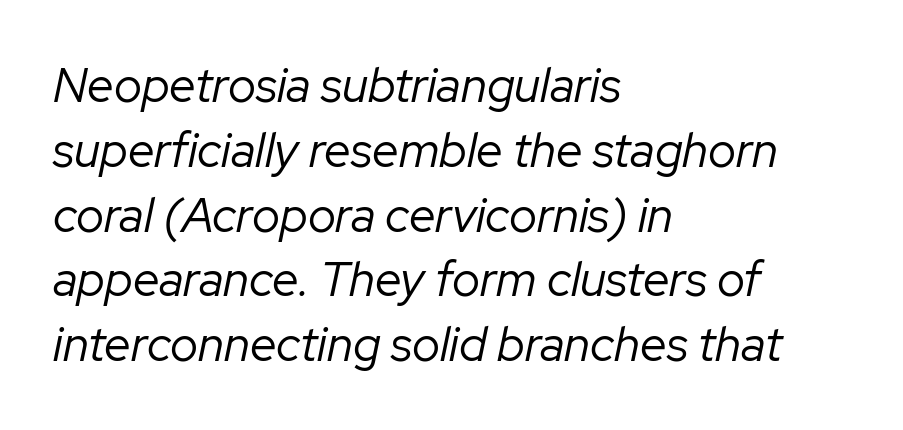
The paragraph shown leans on its left margin. Is this a heavy cut? Hardly; it is regular or lighter. Is this a fixed-width face? No — the glyphs have proportional, varying widths. Slanted lettering throughout. This rendering features lettering with no underline.
